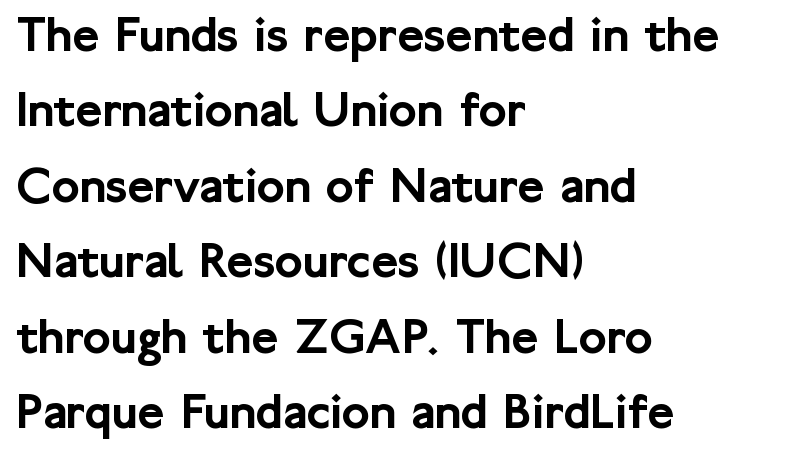
The image shows 52 px sans-serif type, upright; set left-aligned, normal line spacing (1.45x), normal letter spacing, not underlined; low stroke contrast and a medium x-height.
